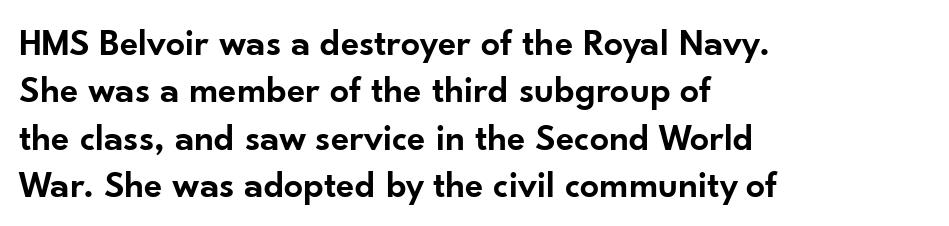
{"serif": "no", "italic": "no", "bold": "semi", "weight": "semibold", "width": "normal", "stroke_contrast": "low", "x_height": "small", "monospaced": "no", "underline": "no", "align": "left", "line_spacing": "normal", "line_spacing_ratio": 1.25, "letter_spacing": "normal", "letter_spacing_em": 0.0, "glyph_px": 38}
